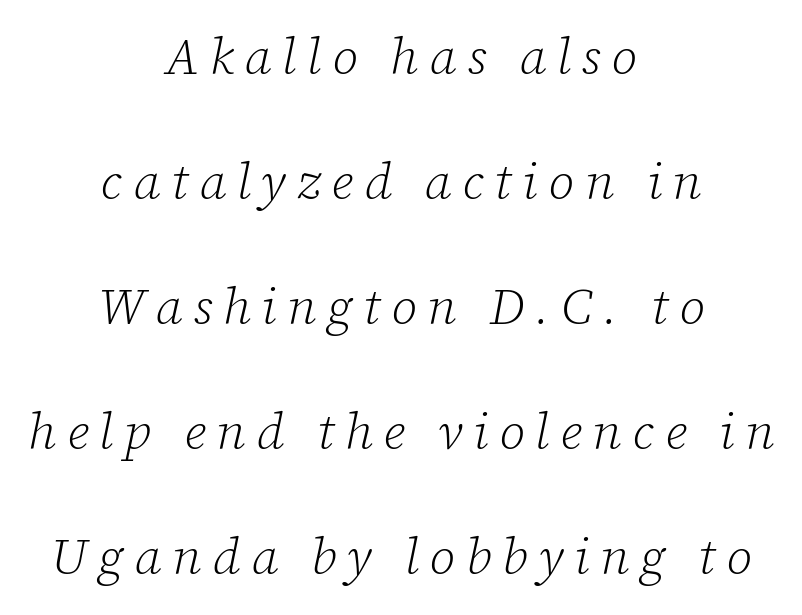
The image shows 51 px light serif type, italic (leaning right); set centered, loose line spacing (2.45x), unusually wide letter spacing (+0.21 em), not underlined; low stroke contrast and a medium x-height.
